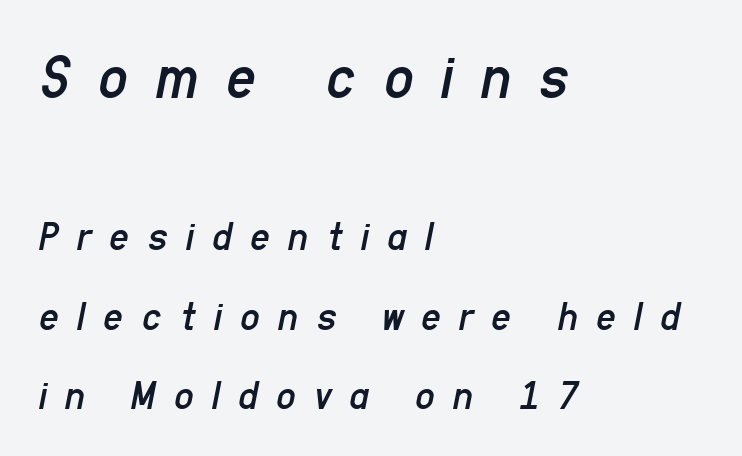
The image shows 65 px regular-weight, condensed type, italic (leaning right); set left-aligned, line spacing 1.85x, unusually wide letter spacing (+0.42 em), not underlined; the first (top) block is 1.51x larger; low stroke contrast and a medium x-height.
